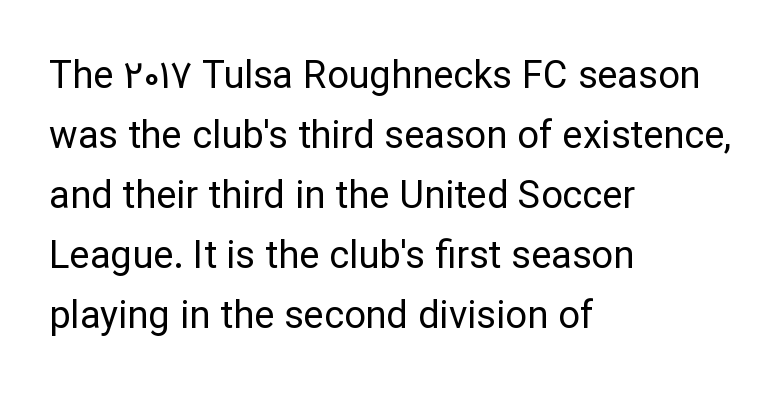
The image shows 38 px regular-weight sans-serif type, upright; set left-aligned, normal line spacing (1.58x), normal letter spacing, not underlined; low stroke contrast and a medium x-height.
